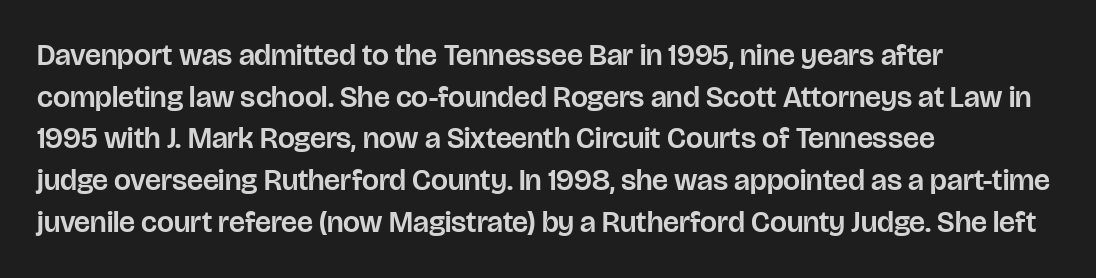
Q: Is the text italic (slanted)? A: No, it is upright.
Q: Is the typeface a serif or a sans-serif typeface? A: Sans-serif.
Q: Is the text underlined? A: No.
Q: How is the paragraph aligned? A: Left-aligned.
Q: Is the spacing between letters normal or unusually wide? A: Normal.
Q: Is the spacing between lines tight, normal or loose? A: Normal.
Q: Width (condensed, normal, or wide)? A: Normal.
Q: Stroke contrast? A: Low.
Q: x-height? A: Large.
Q: Monospaced? A: No.
